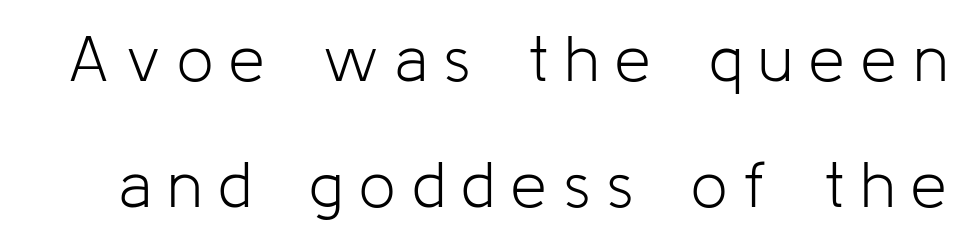
{"serif": "no", "italic": "no", "bold": "no", "weight": "light", "width": "normal", "stroke_contrast": "low", "x_height": "medium", "monospaced": "no", "underline": "no", "line_spacing": "loose", "line_spacing_ratio": 1.97, "letter_spacing": "wide", "letter_spacing_em": 0.26, "glyph_px": 64}
